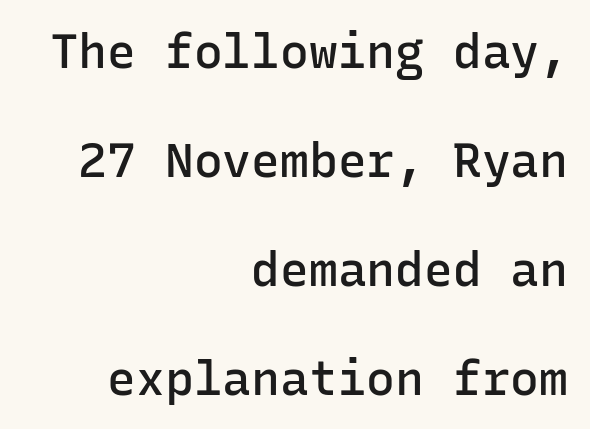
Q: Is the text bold? A: Semi-bold.
Q: Is the text italic (slanted)? A: No, it is upright.
Q: Is the typeface a serif or a sans-serif typeface? A: Sans-serif.
Q: Is the text underlined? A: No.
Q: How is the paragraph aligned? A: Right-aligned.
Q: Is the spacing between letters normal or unusually wide? A: Normal.
Q: Is the spacing between lines tight, normal or loose? A: Loose.
Q: Width (condensed, normal, or wide)? A: Normal.
Q: Stroke contrast? A: Low.
Q: x-height? A: Medium.
Q: Monospaced? A: Yes.
